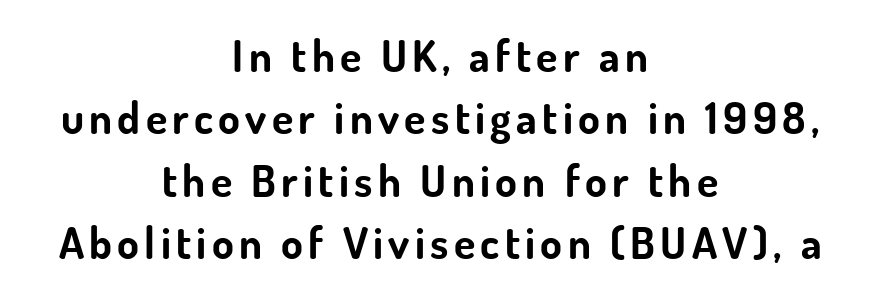
Just letters on the line, the space beneath them empty. You can tell from the bare stems that sans-serif type was used. The rendering uses a moderate line-height, typical for paragraphs. Set as a true bold cut, around the 700 mark. Style check: upright.
